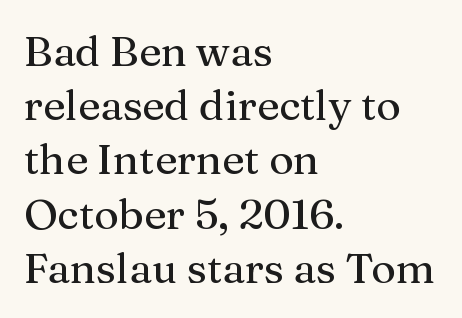
Q: Is the text italic (slanted)? A: No, it is upright.
Q: Is the typeface a serif or a sans-serif typeface? A: Serif.
Q: Is the text underlined? A: No.
Q: How is the paragraph aligned? A: Left-aligned.
Q: Is the spacing between letters normal or unusually wide? A: Normal.
Q: Is the spacing between lines tight, normal or loose? A: Normal.
Q: Width (condensed, normal, or wide)? A: Normal.
Q: Stroke contrast? A: Medium.
Q: x-height? A: Medium.
Q: Monospaced? A: No.
